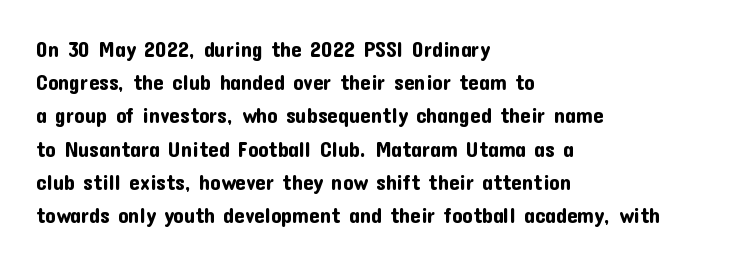
Q: Is the text italic (slanted)? A: No, it is upright.
Q: Is the text underlined? A: No.
Q: How is the paragraph aligned? A: Left-aligned.
Q: Is the spacing between letters normal or unusually wide? A: Normal.
Q: Is the spacing between lines tight, normal or loose? A: Normal.
